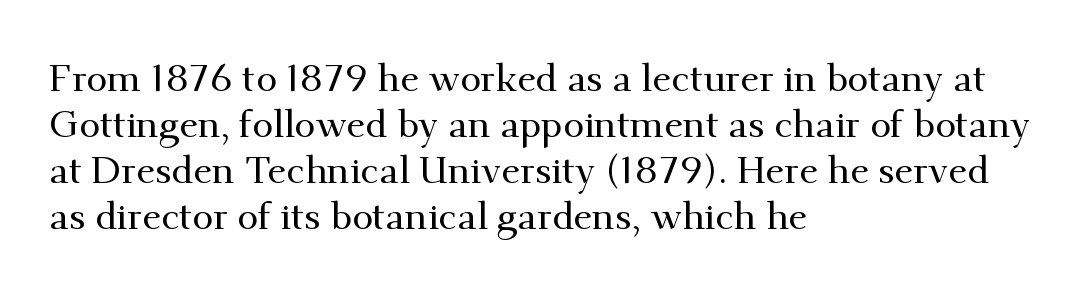
The image shows 38 px serif type, upright; set left-aligned, line spacing 1.21x, normal letter spacing, not underlined; medium stroke contrast and a small x-height.
